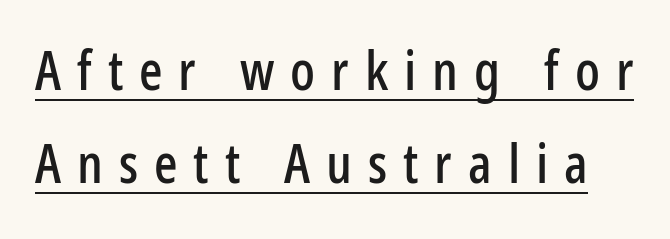
Q: Is the text italic (slanted)? A: No, it is upright.
Q: Is the typeface a serif or a sans-serif typeface? A: Sans-serif.
Q: Is the text underlined? A: Yes.
Q: Is the spacing between letters normal or unusually wide? A: Unusually wide.
Q: Is the spacing between lines tight, normal or loose? A: Normal.
Q: Width (condensed, normal, or wide)? A: Condensed.
Q: Stroke contrast? A: Low.
Q: x-height? A: Medium.
Q: Monospaced? A: No.
